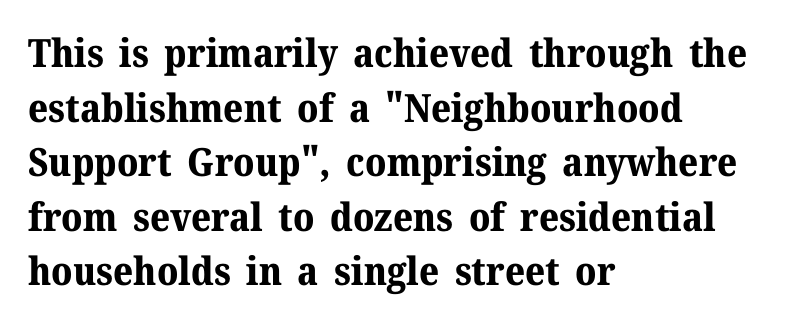
Q: Is the text bold? A: Yes.
Q: Is the text italic (slanted)? A: No, it is upright.
Q: Is the typeface a serif or a sans-serif typeface? A: Serif.
Q: Is the text underlined? A: No.
Q: How is the paragraph aligned? A: Left-aligned.
Q: Is the spacing between letters normal or unusually wide? A: Normal.
Q: Is the spacing between lines tight, normal or loose? A: Normal.
Q: Width (condensed, normal, or wide)? A: Normal.
Q: Stroke contrast? A: Medium.
Q: x-height? A: Medium.
Q: Monospaced? A: No.
